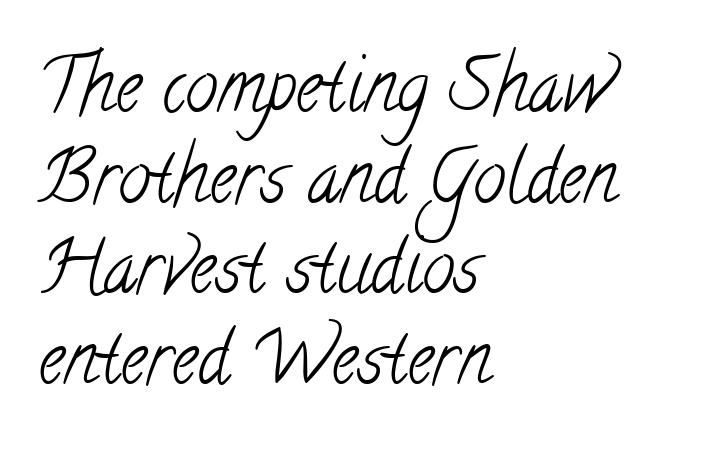
Note: serifs present on the glyphs. Lines of text with bare space underneath. Spacing verdict: proportional, widths tailored to each character. Stroke thickness stays within the range of a standard reading face or lighter. The lines in this sample share a left origin and differ only in where they stop.
